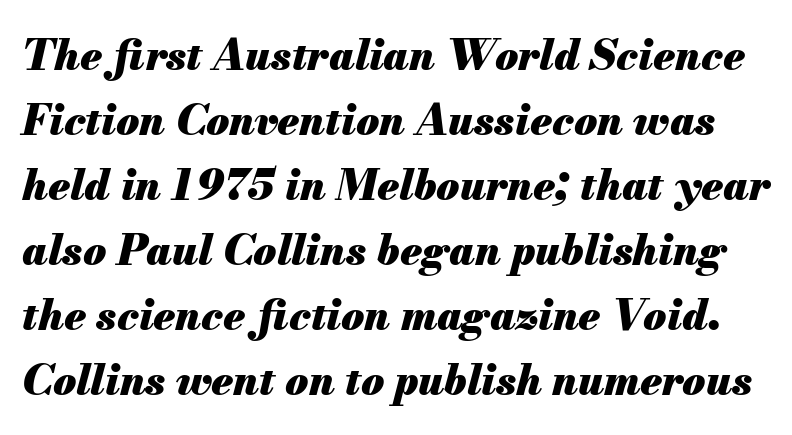
Every character sits at an angle, as italics do. Standard letterfit; no display-style spreading of the glyphs. A typesetter would call this proportional, since set widths differ per character. Words float on clear page, feet unadorned.
